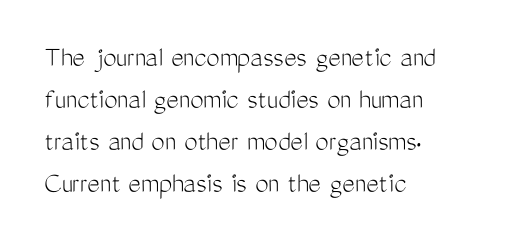
Q: Is the text bold? A: No.
Q: Is the text italic (slanted)? A: No, it is upright.
Q: Is the typeface a serif or a sans-serif typeface? A: Sans-serif.
Q: Is the text underlined? A: No.
Q: How is the paragraph aligned? A: Left-aligned.
Q: Is the spacing between letters normal or unusually wide? A: Normal.
Q: Is the spacing between lines tight, normal or loose? A: Normal.
Q: Width (condensed, normal, or wide)? A: Condensed.
Q: Stroke contrast? A: Medium.
Q: x-height? A: Medium.
Q: Monospaced? A: No.
